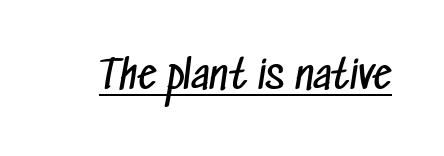
The image shows 39 px regular-weight, condensed sans-serif type; set normal letter spacing, underlined; low stroke contrast and a medium x-height.
